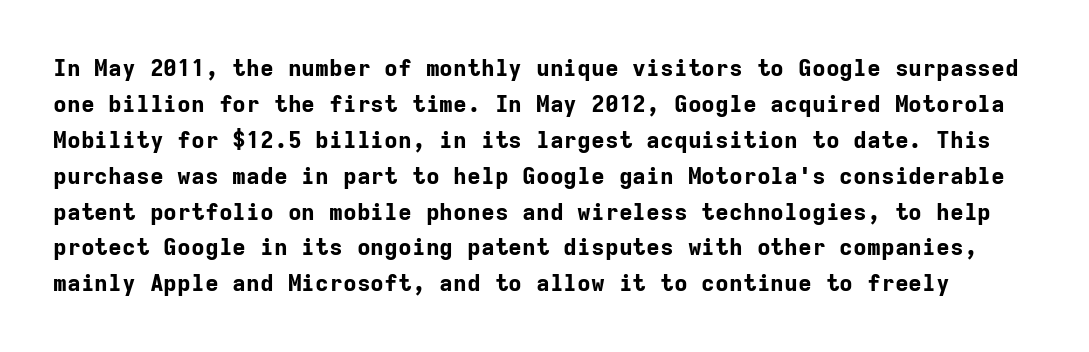
Q: Is the text bold? A: Yes.
Q: Is the text italic (slanted)? A: No, it is upright.
Q: Is the text underlined? A: No.
Q: Is the spacing between letters normal or unusually wide? A: Normal.
Q: Is the spacing between lines tight, normal or loose? A: Normal.
